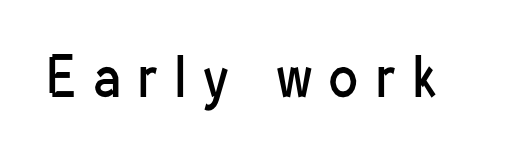
The image shows 53 px regular-weight, condensed sans-serif type, upright; set unusually wide letter spacing (+0.34 em), not underlined; low stroke contrast and a medium x-height.
